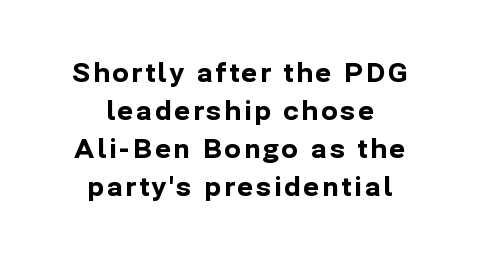
{"italic": "no", "bold": "yes", "underline": "no", "align": "center", "line_spacing": "normal", "line_spacing_ratio": 1.52, "glyph_px": 25}
